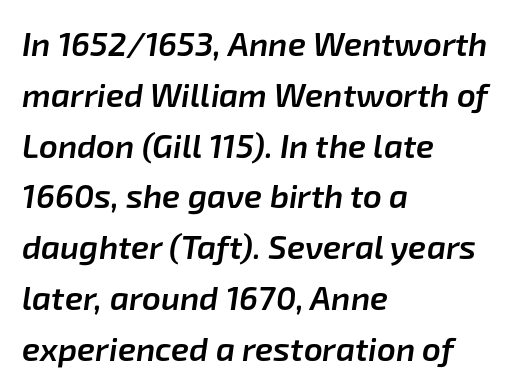
The image shows 33 px semibold type, italic (leaning right); set left-aligned, normal line spacing (1.54x), normal letter spacing, not underlined; low stroke contrast and a medium x-height.
